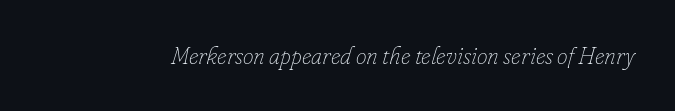
The image shows 24 px text type, italic (leaning right); set normal letter spacing, not underlined.
